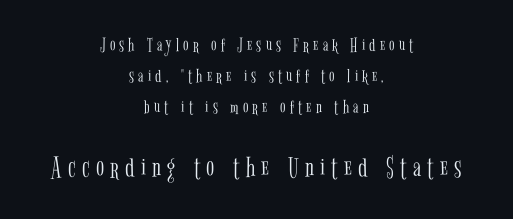
The passage shown is typeset with a serif family. This sample uses an upright cut, with every glyph sitting square on the baseline. Weight: in the light-to-regular range. The zone under the glyphs is completely vacant. You could not count columns in this text — the font is proportionally spaced.
